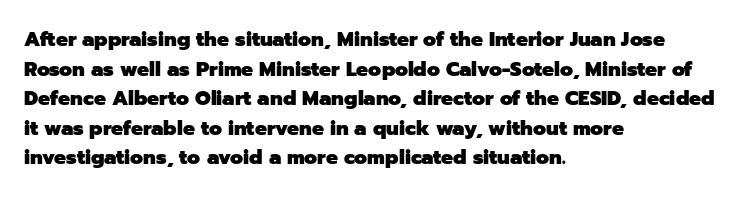
Q: Is the text bold? A: Yes.
Q: Is the text italic (slanted)? A: No, it is upright.
Q: Is the text underlined? A: No.
Q: How is the paragraph aligned? A: Left-aligned.
Q: Is the spacing between letters normal or unusually wide? A: Normal.
Q: Is the spacing between lines tight, normal or loose? A: Normal.
